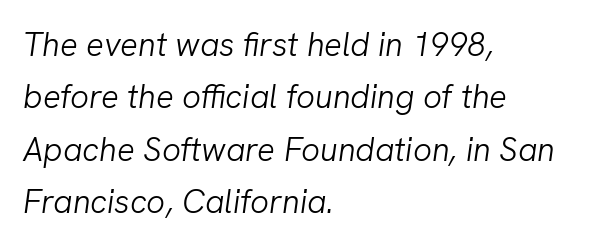
Q: Is the text bold? A: No.
Q: Is the text italic (slanted)? A: Yes, it leans right by about 8 degrees.
Q: Is the text underlined? A: No.
Q: How is the paragraph aligned? A: Left-aligned.
Q: Is the spacing between letters normal or unusually wide? A: Normal.
Q: Is the spacing between lines tight, normal or loose? A: Normal.
Q: Width (condensed, normal, or wide)? A: Normal.
Q: Stroke contrast? A: Low.
Q: x-height? A: Medium.
Q: Monospaced? A: No.
